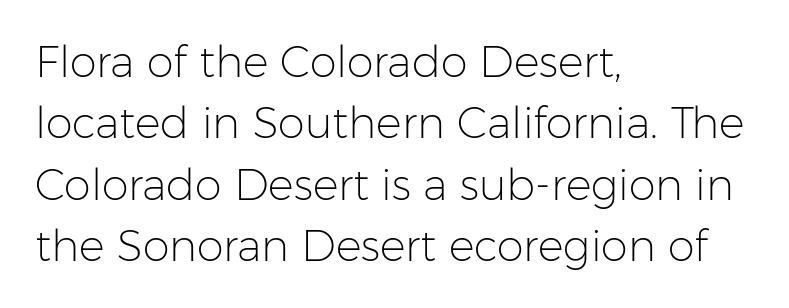
Q: Is the text bold? A: No.
Q: Is the text italic (slanted)? A: No, it is upright.
Q: Is the typeface a serif or a sans-serif typeface? A: Sans-serif.
Q: Is the text underlined? A: No.
Q: How is the paragraph aligned? A: Left-aligned.
Q: Is the spacing between letters normal or unusually wide? A: Normal.
Q: Is the spacing between lines tight, normal or loose? A: Normal.
Q: Width (condensed, normal, or wide)? A: Normal.
Q: Stroke contrast? A: Low.
Q: x-height? A: Medium.
Q: Monospaced? A: No.
